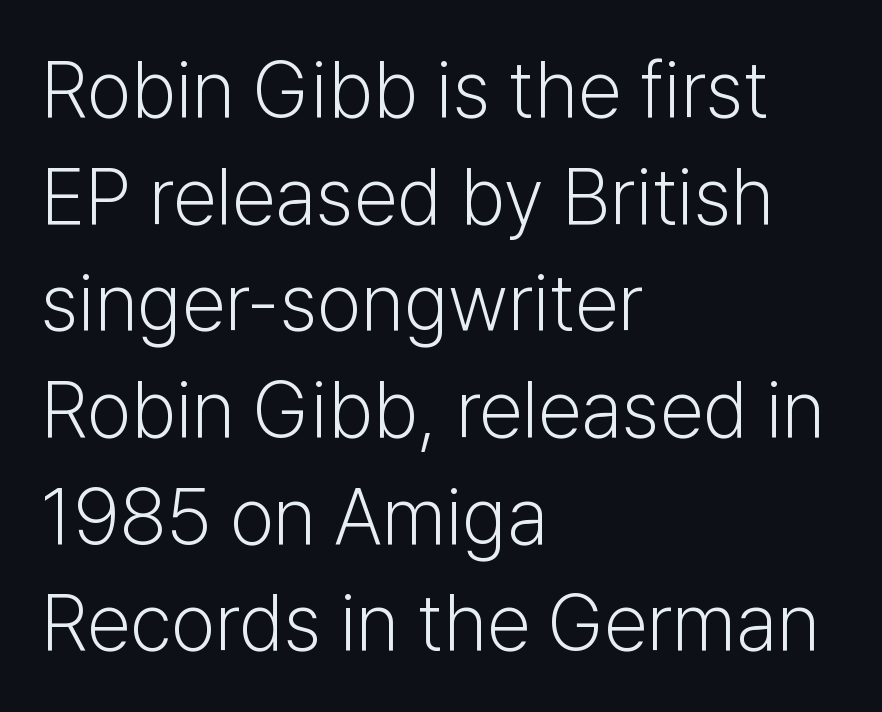
The image shows 79 px light sans-serif type, upright; set left-aligned, normal line spacing (1.35x), normal letter spacing, not underlined; low stroke contrast and a medium x-height.
